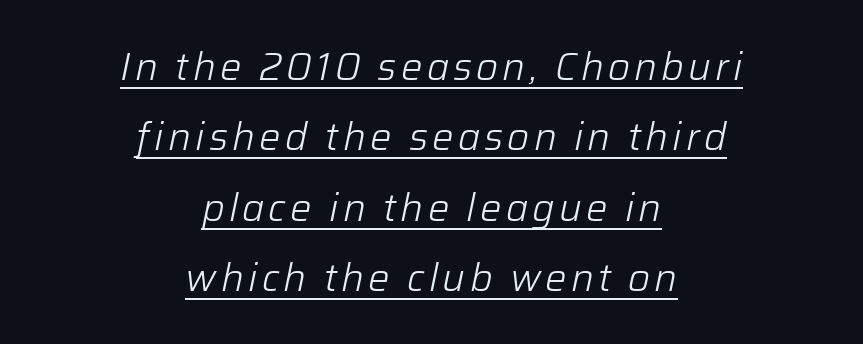
You could not count columns in this text — the font is proportionally spaced. Is the block centered? Yes — each line is placed symmetrically about the middle. The passage shown is not bold in any degree. Every character sits at an angle, as italics do. The rendering uses the underline text-decoration.
